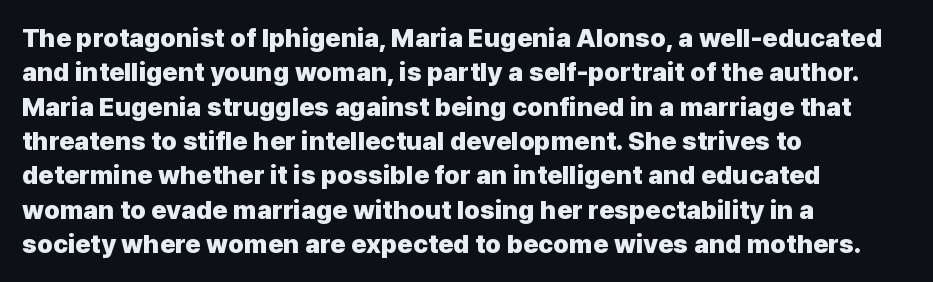
{"italic": "no", "bold": "yes", "underline": "no", "align": "left", "line_spacing": "normal", "line_spacing_ratio": 1.32, "letter_spacing": "normal", "letter_spacing_em": 0.0, "glyph_px": 26}
